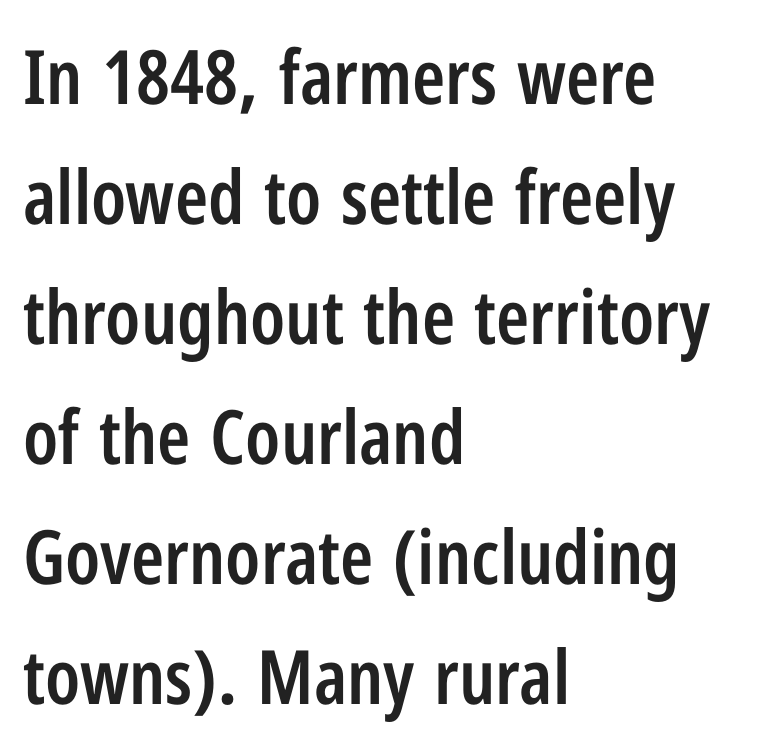
The image shows 75 px semibold, condensed sans-serif type, upright; set left-aligned, normal line spacing (1.6x), normal letter spacing, not underlined; low stroke contrast and a medium x-height.
